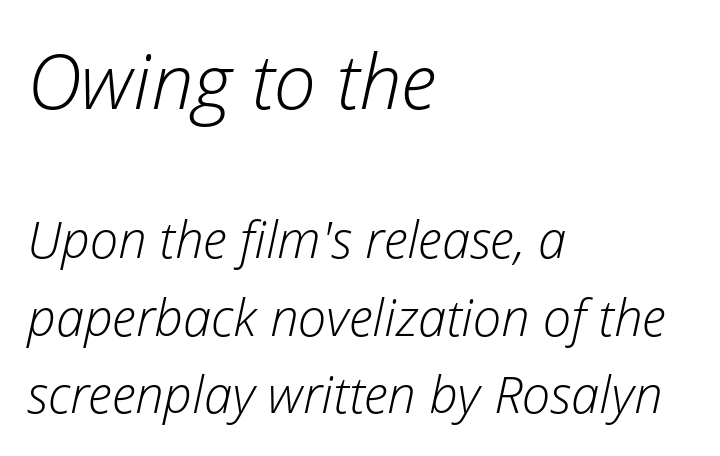
The face used here has a pronounced slope to its letters. Looks like regular typesetting: each glyph gets only the width it needs. Each stroke keeps to a modest, everyday thickness or less. Characters follow at the spacing the type designer built in. Each line starts at the same left margin while the right side varies.
